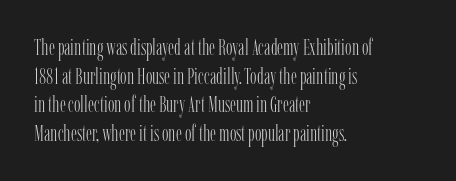
Q: Is the text bold? A: No.
Q: Is the text italic (slanted)? A: No, it is upright.
Q: Is the text underlined? A: No.
Q: How is the paragraph aligned? A: Left-aligned.
Q: Is the spacing between letters normal or unusually wide? A: Normal.
Q: Is the spacing between lines tight, normal or loose? A: Normal.
